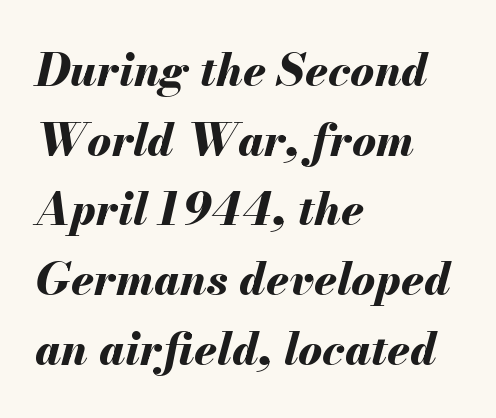
{"italic": "yes", "lean": "right", "slant_degrees": 13, "bold": "yes", "weight": "bold", "width": "normal", "stroke_contrast": "medium", "x_height": "small", "monospaced": "no", "underline": "no", "align": "left", "line_spacing": "normal", "line_spacing_ratio": 1.55, "letter_spacing": "normal", "letter_spacing_em": 0.0, "glyph_px": 45}
